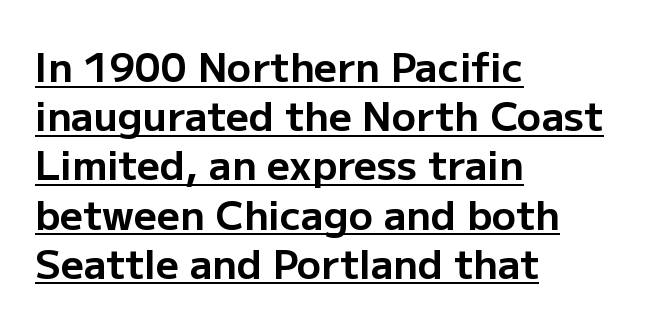
Q: Is the text bold? A: Yes.
Q: Is the text italic (slanted)? A: No, it is upright.
Q: Is the typeface a serif or a sans-serif typeface? A: Sans-serif.
Q: Is the text underlined? A: Yes.
Q: How is the paragraph aligned? A: Left-aligned.
Q: Is the spacing between letters normal or unusually wide? A: Normal.
Q: Width (condensed, normal, or wide)? A: Normal.
Q: Stroke contrast? A: Low.
Q: x-height? A: Medium.
Q: Monospaced? A: No.
